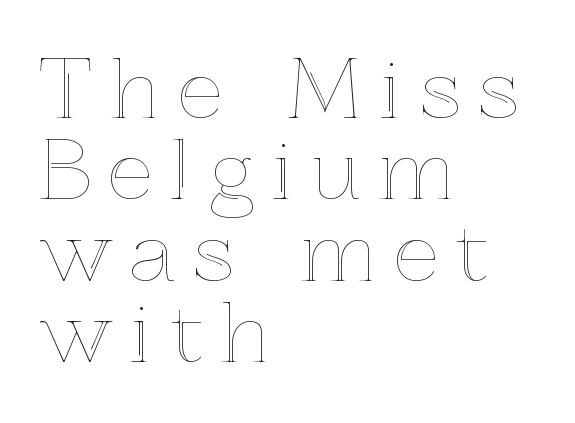
{"italic": "no", "width": "normal", "x_height": "medium", "monospaced": "no", "underline": "no", "align": "left", "line_spacing": "tight", "line_spacing_ratio": 1.03, "letter_spacing": "wide", "letter_spacing_em": 0.22, "glyph_px": 79}
